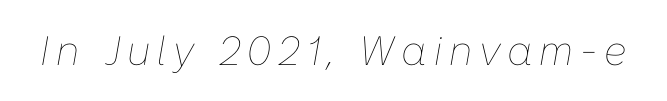
Q: Is the text bold? A: No.
Q: Is the text italic (slanted)? A: Yes, it leans right by about 10 degrees.
Q: Is the text underlined? A: No.
Q: Width (condensed, normal, or wide)? A: Normal.
Q: Stroke contrast? A: Low.
Q: x-height? A: Medium.
Q: Monospaced? A: No.
